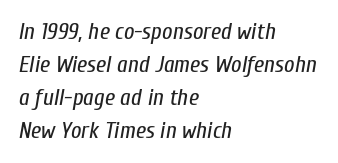
Q: Is the text bold? A: No.
Q: Is the text italic (slanted)? A: Yes, it leans right by about 10 degrees.
Q: Is the text underlined? A: No.
Q: How is the paragraph aligned? A: Left-aligned.
Q: Is the spacing between letters normal or unusually wide? A: Normal.
Q: Is the spacing between lines tight, normal or loose? A: Normal.
